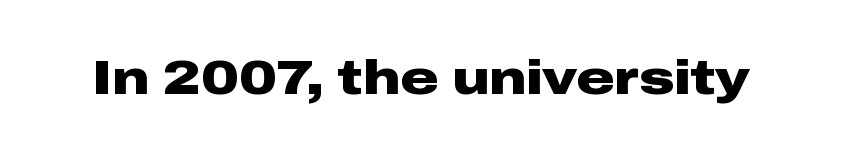
The image shows 47 px heavy, wide sans-serif type, upright; set normal letter spacing, not underlined; low stroke contrast and a medium x-height.
